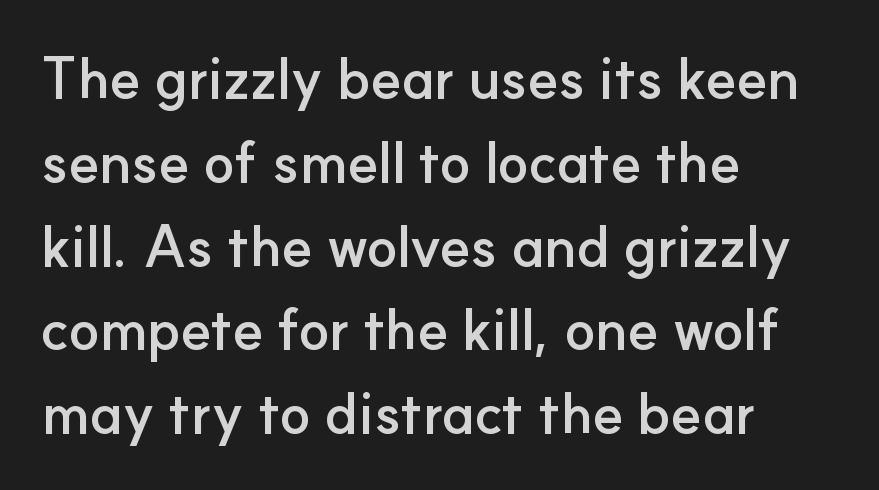
Style check: upright. The foot of each line stays bare and open. Letter spacing: default. Do the characters align in a grid? No, the font is proportional. What's the leading like? Ordinary, nothing unusual. Students, this is bold: see how much ink each stroke carries.
